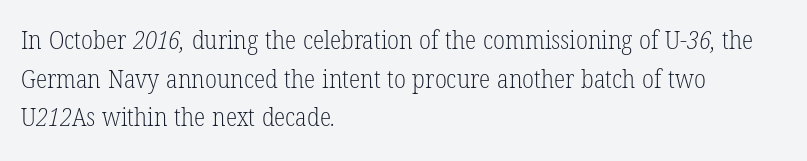
Q: Is the text bold? A: No.
Q: Is the text underlined? A: No.
Q: How is the paragraph aligned? A: Left-aligned.
Q: Is the spacing between letters normal or unusually wide? A: Normal.
Q: Is the spacing between lines tight, normal or loose? A: Normal.
